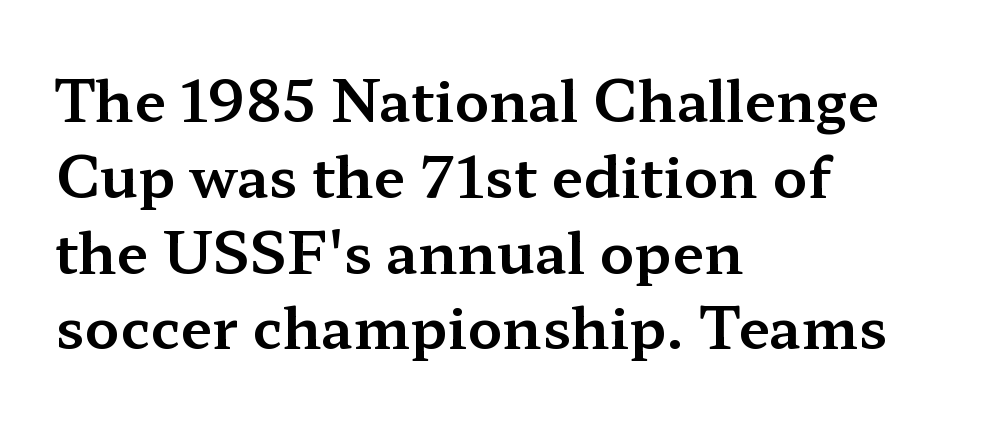
{"serif": "yes", "italic": "no", "width": "wide", "stroke_contrast": "medium", "x_height": "medium", "monospaced": "no", "underline": "no", "align": "left", "line_spacing": "normal", "line_spacing_ratio": 1.33, "letter_spacing": "normal", "letter_spacing_em": 0.0, "glyph_px": 57}
